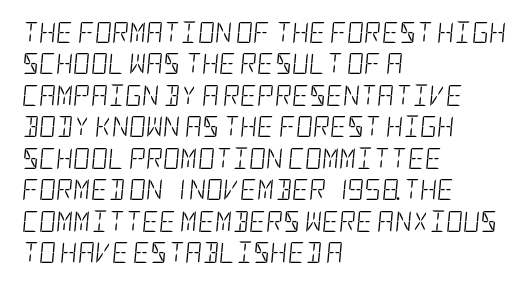
{"italic": "yes", "lean": "right", "slant_degrees": 5, "bold": "no", "underline": "no", "align": "left", "line_spacing": "normal", "line_spacing_ratio": 1.5, "letter_spacing": "normal", "letter_spacing_em": 0.0, "glyph_px": 21}
